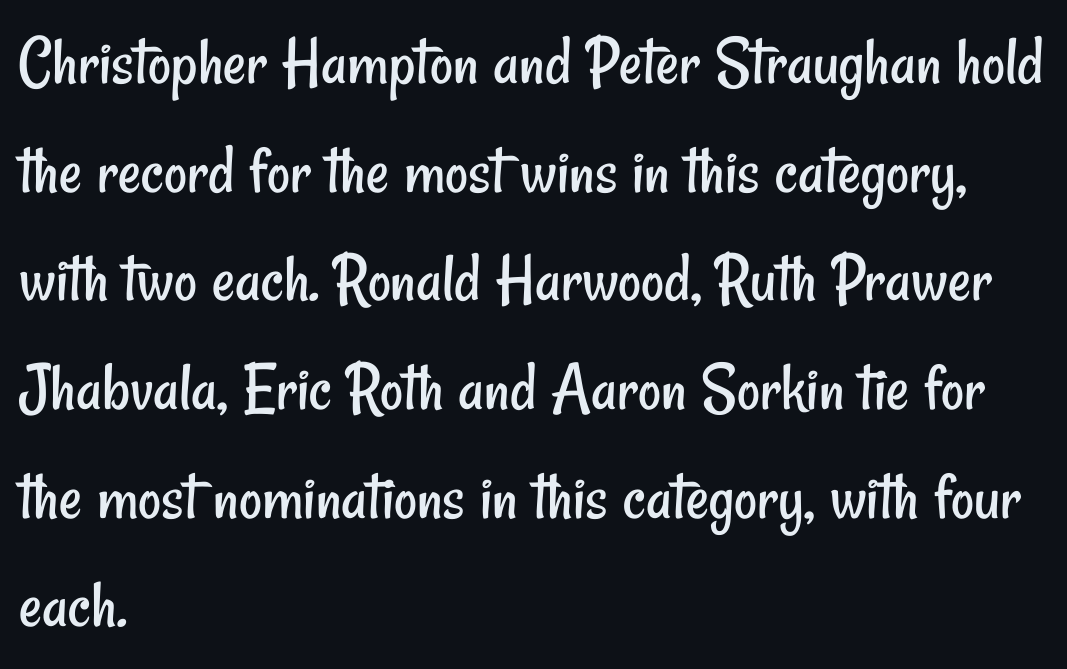
Q: Is the text bold? A: No.
Q: Is the typeface a serif or a sans-serif typeface? A: Sans-serif.
Q: Is the text underlined? A: No.
Q: How is the paragraph aligned? A: Left-aligned.
Q: Is the spacing between letters normal or unusually wide? A: Normal.
Q: Is the spacing between lines tight, normal or loose? A: Normal.
Q: Width (condensed, normal, or wide)? A: Condensed.
Q: Stroke contrast? A: Low.
Q: x-height? A: Small.
Q: Monospaced? A: No.
